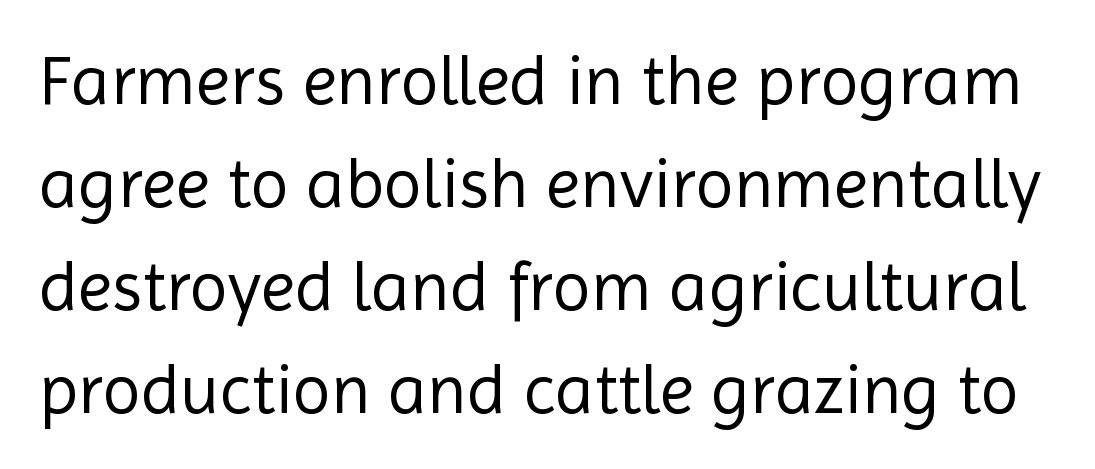
The image shows 70 px regular-weight sans-serif type, upright; set normal line spacing (1.47x), normal letter spacing, not underlined; a medium x-height.
